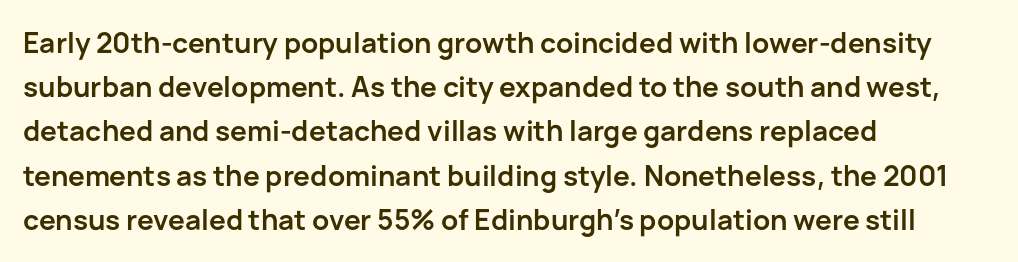
Q: Is the text bold? A: Yes.
Q: Is the text italic (slanted)? A: No, it is upright.
Q: Is the typeface a serif or a sans-serif typeface? A: Sans-serif.
Q: Is the text underlined? A: No.
Q: How is the paragraph aligned? A: Left-aligned.
Q: Is the spacing between letters normal or unusually wide? A: Normal.
Q: Is the spacing between lines tight, normal or loose? A: Normal.
Q: Width (condensed, normal, or wide)? A: Normal.
Q: Stroke contrast? A: Low.
Q: x-height? A: Medium.
Q: Monospaced? A: No.
